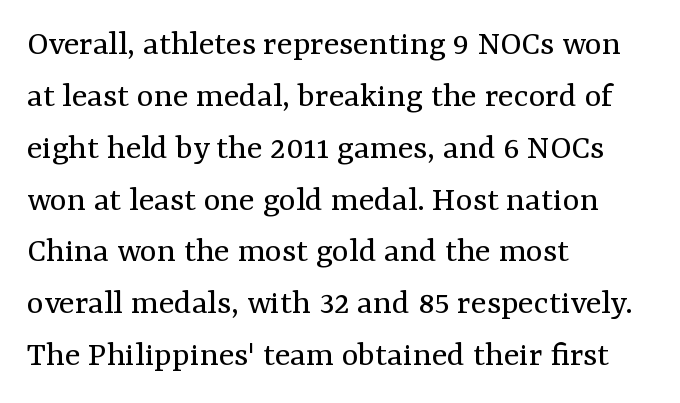
Look at the tracking — it's just the regular setting, nothing added. The letters carry serifs — small finishing strokes at the ends of their stems. Designer's note — italics off, roman on. Anything drawn beneath the words? Only blank space.
